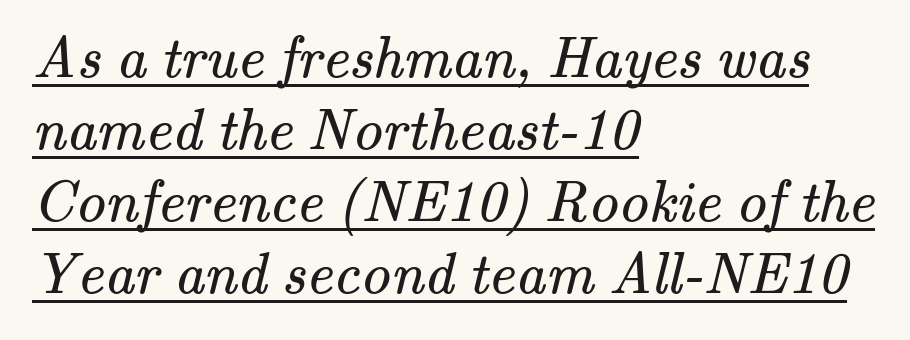
The image shows 59 px regular-weight serif type; set left-aligned, line spacing 1.22x, normal letter spacing, underlined; medium stroke contrast and a small x-height.
